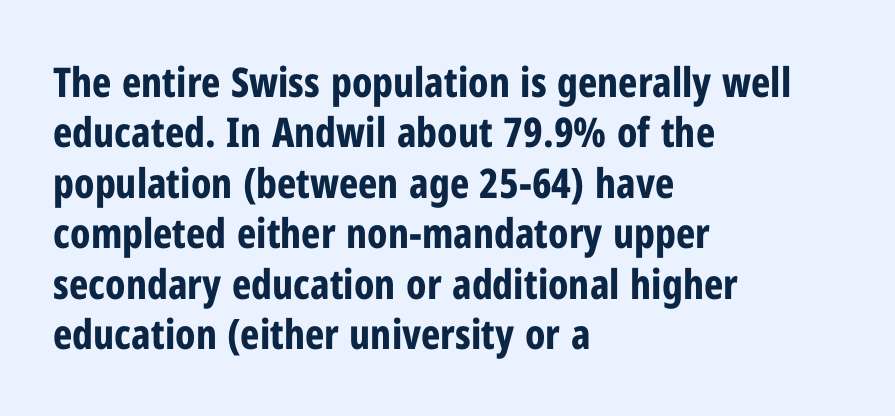
The image shows 41 px bold, condensed sans-serif type, upright; set left-aligned, line spacing 1.23x, normal letter spacing, not underlined; low stroke contrast and a medium x-height.
